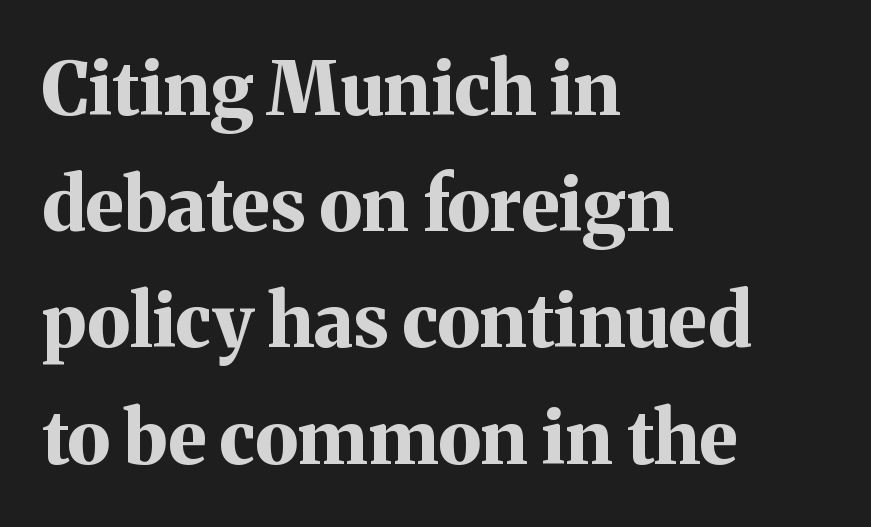
The image shows 74 px bold serif type, upright; set left-aligned, normal line spacing (1.57x), normal letter spacing, not underlined; medium stroke contrast and a medium x-height.
